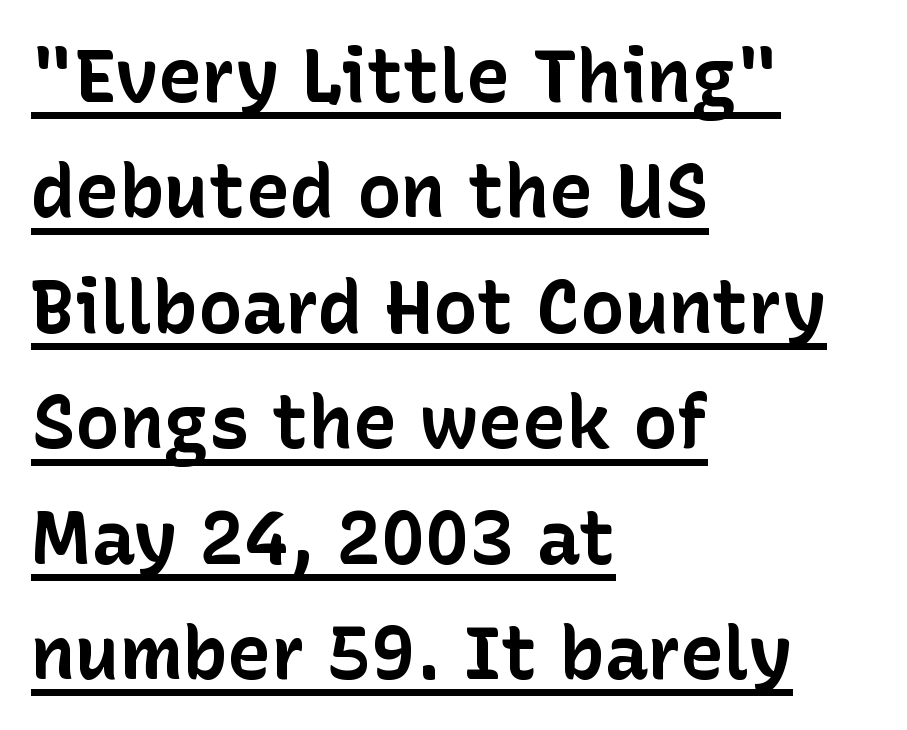
The passage shown is emphatically bold. Quick note: not italic, upright. The face used here is a sans, in the tradition of grotesques and geometrics. This rendering uses left alignment, leaving the right contour irregular. Think of a printed novel: that variable character pitch is what you see here.
